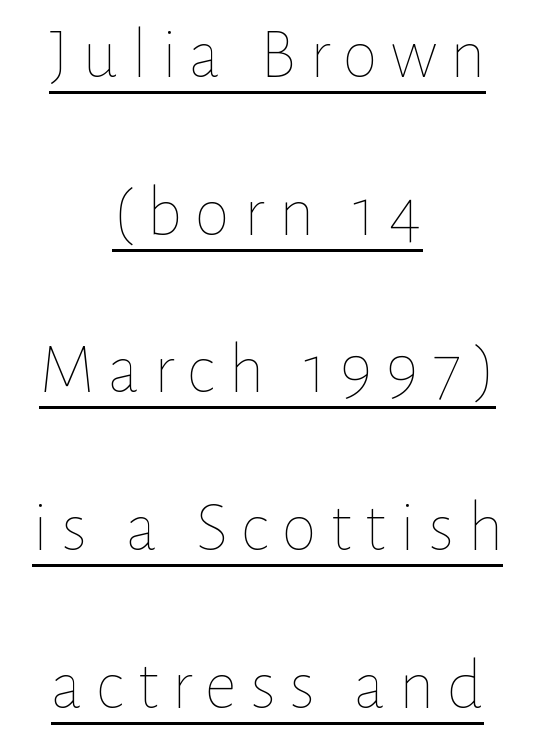
The image shows 72 px thin type, upright; set centered, loose line spacing (2.19x), underlined; low stroke contrast and a medium x-height.
